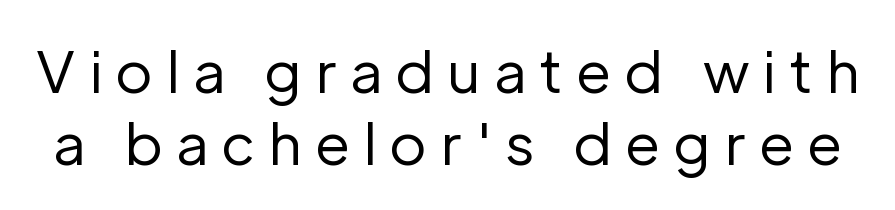
{"serif": "no", "italic": "no", "bold": "no", "weight": "regular", "width": "normal", "stroke_contrast": "low", "x_height": "medium", "monospaced": "no", "underline": "no", "line_spacing": "normal", "line_spacing_ratio": 1.27, "letter_spacing": "wide", "letter_spacing_em": 0.23, "glyph_px": 57}
